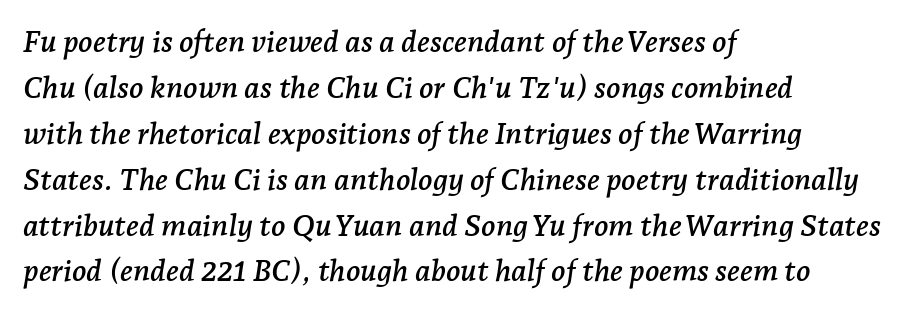
{"serif": "yes", "italic": "yes", "lean": "right", "slant_degrees": 7, "width": "normal", "stroke_contrast": "low", "x_height": "medium", "monospaced": "no", "underline": "no", "align": "left", "line_spacing": "normal", "line_spacing_ratio": 1.53, "letter_spacing": "normal", "letter_spacing_em": 0.0, "glyph_px": 30}
